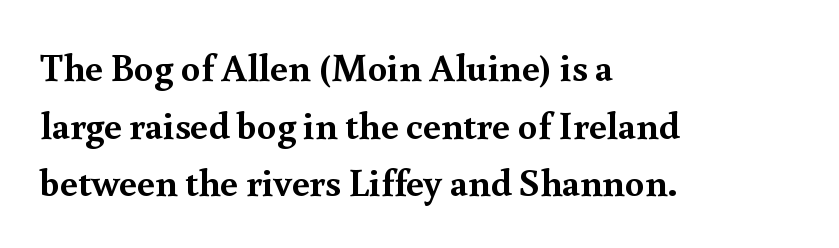
Q: Is the text bold? A: Yes.
Q: Is the text italic (slanted)? A: No, it is upright.
Q: Is the typeface a serif or a sans-serif typeface? A: Serif.
Q: Is the text underlined? A: No.
Q: How is the paragraph aligned? A: Left-aligned.
Q: Is the spacing between letters normal or unusually wide? A: Normal.
Q: Is the spacing between lines tight, normal or loose? A: Normal.
Q: Width (condensed, normal, or wide)? A: Normal.
Q: x-height? A: Small.
Q: Monospaced? A: No.
